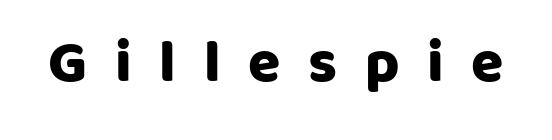
Q: Is the text italic (slanted)? A: No, it is upright.
Q: Is the typeface a serif or a sans-serif typeface? A: Sans-serif.
Q: Is the text underlined? A: No.
Q: Is the spacing between letters normal or unusually wide? A: Unusually wide.
Q: Width (condensed, normal, or wide)? A: Normal.
Q: Stroke contrast? A: Low.
Q: x-height? A: Large.
Q: Monospaced? A: No.
